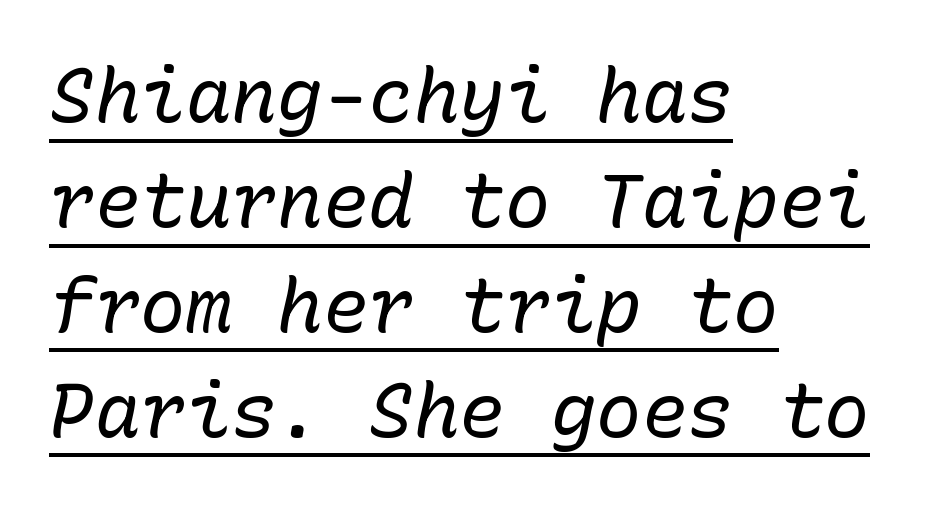
Do the characters align in a grid? Yes, the font is monospaced. What decoration does the sample have? An underline. Weight: in the light-to-regular range. The horizontal fit of the characters is conventional and even. Emphasis-style slanted type is in use. Reading down the block, your eye returns to a fixed left position each line.
